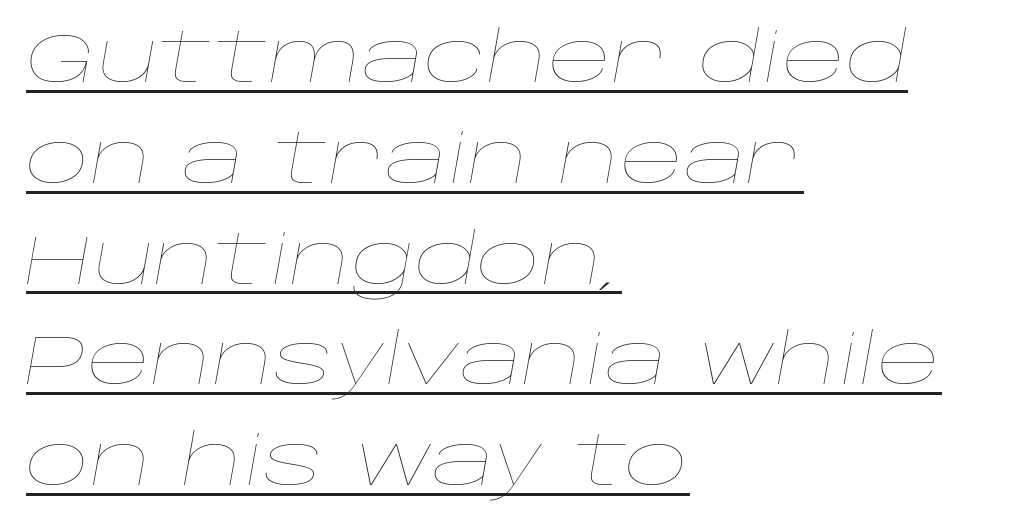
Q: Is the text bold? A: No.
Q: Is the text italic (slanted)? A: Yes, it leans right by about 10 degrees.
Q: Is the text underlined? A: Yes.
Q: How is the paragraph aligned? A: Left-aligned.
Q: Is the spacing between letters normal or unusually wide? A: Normal.
Q: Is the spacing between lines tight, normal or loose? A: Normal.
Q: Width (condensed, normal, or wide)? A: Wide.
Q: Stroke contrast? A: Low.
Q: x-height? A: Large.
Q: Monospaced? A: No.
